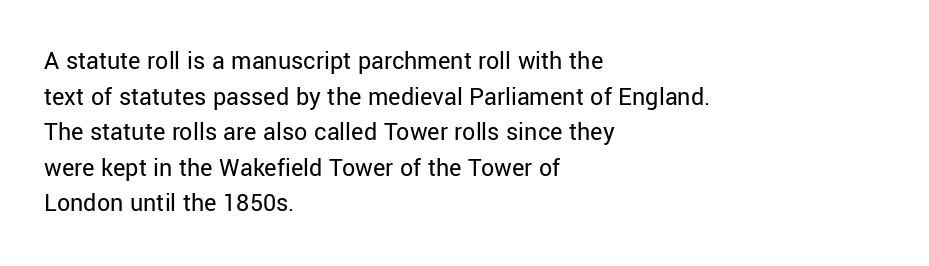
The line texture is even and compact thanks to regular tracking. Honestly, the row spacing looks completely unremarkable. Every row of glyphs begins at an identical x-position on the left. The letters stand straight up with perfectly vertical stems. Stroke thickness stays within the range of a standard reading face or lighter. Unmarked baselines from the first word to the last.
